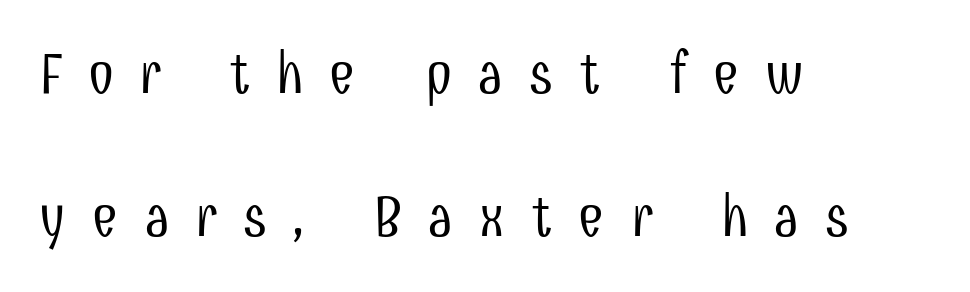
The image shows 59 px light, condensed sans-serif type, upright; set left-aligned, loose line spacing (2.43x), unusually wide letter spacing (+0.43 em), not underlined; low stroke contrast and a medium x-height.
